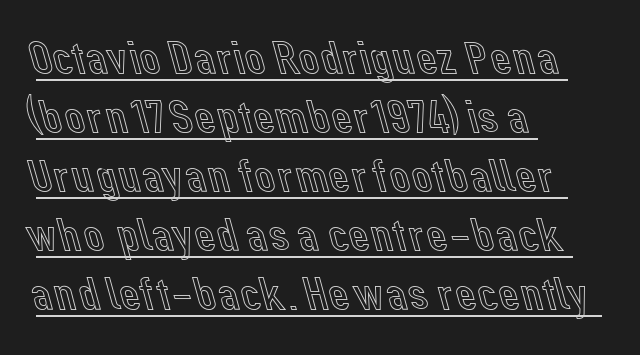
{"width": "normal", "x_height": "medium", "monospaced": "no", "underline": "yes", "align": "left", "line_spacing": "normal", "line_spacing_ratio": 1.28, "letter_spacing": "normal", "letter_spacing_em": 0.0, "glyph_px": 46}
